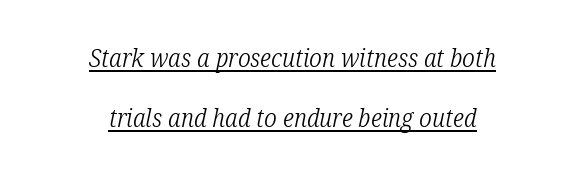
The image shows 25 px text type, italic (leaning right); set centered, loose line spacing (2.42x), normal letter spacing, underlined.
